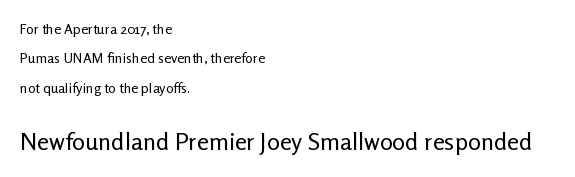
The image shows 24 px text type, upright; set left-aligned, loose line spacing (2.1x), normal letter spacing, not underlined; the second (bottom) block is 1.71x larger.
